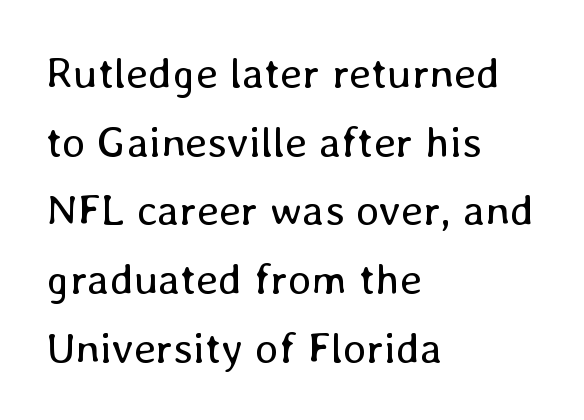
Q: Is the text bold? A: No.
Q: Is the text italic (slanted)? A: No, it is upright.
Q: Is the text underlined? A: No.
Q: How is the paragraph aligned? A: Left-aligned.
Q: Is the spacing between letters normal or unusually wide? A: Normal.
Q: Is the spacing between lines tight, normal or loose? A: Normal.
Q: Width (condensed, normal, or wide)? A: Normal.
Q: Stroke contrast? A: Low.
Q: x-height? A: Medium.
Q: Monospaced? A: No.
